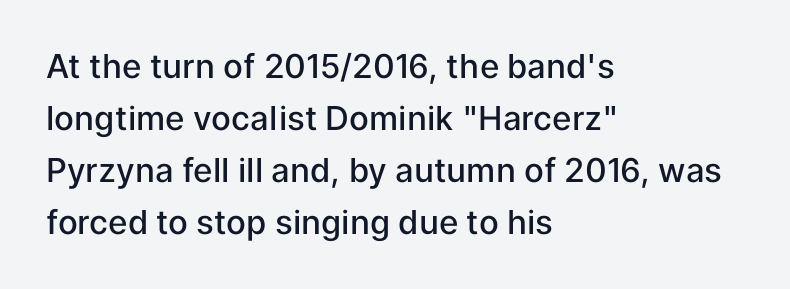
Grotesque or geometric, the face here clearly has no serifs. In terms of leading, this rendering sits right in the middle. As a designer I'd log this as weight 600, semibold. The string is rendered with underlining switched off. Note the varied advance widths — an 'i' is clearly narrower than an 'm'.
